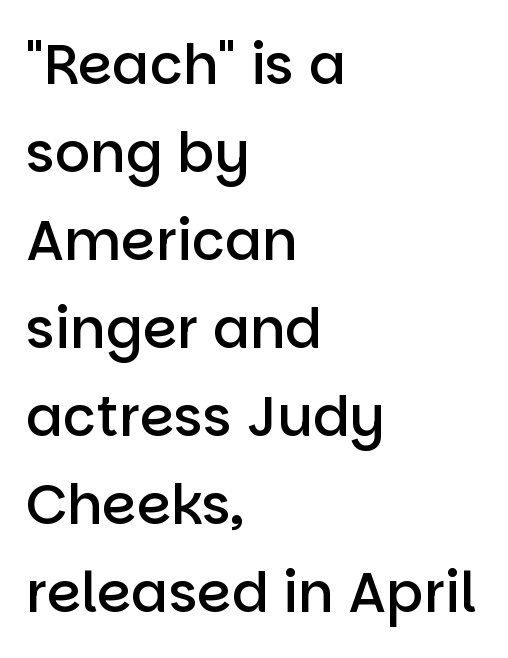
The image shows 55 px semibold sans-serif type, upright; set left-aligned, normal line spacing (1.6x), normal letter spacing, not underlined; low stroke contrast and a large x-height.
